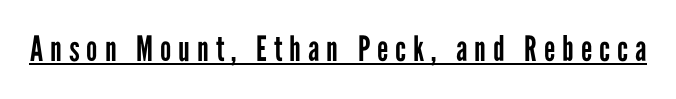
{"serif": "no", "italic": "no", "bold": "no", "weight": "regular", "width": "condensed", "stroke_contrast": "low", "x_height": "medium", "monospaced": "no", "underline": "yes", "letter_spacing": "wide", "letter_spacing_em": 0.2, "glyph_px": 35}
